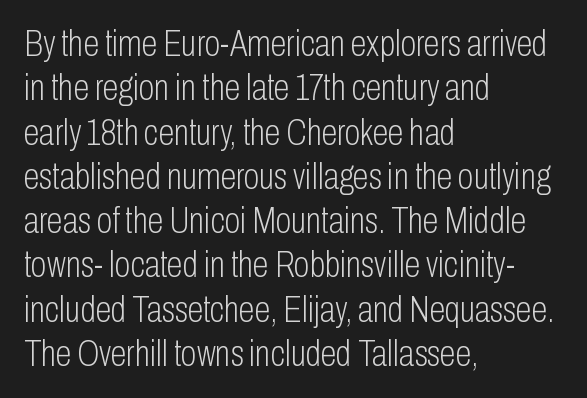
Tracking here is standard; glyphs follow each other at the usual distance. The rendering shows plain stroke endings on the letterforms — a sans-serif design. Every character sits straight up, as roman type does. Bare-footed words on every line. Stroke mass is kept to a normal reading level or below. Spacing verdict: proportional, widths tailored to each character.
